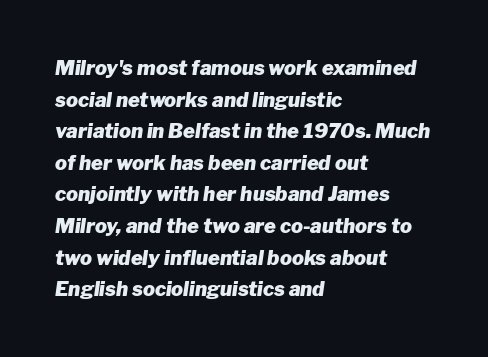
The image shows 20 px bold type, italic (leaning right); set left-aligned, normal line spacing (1.58x), normal letter spacing, not underlined.
